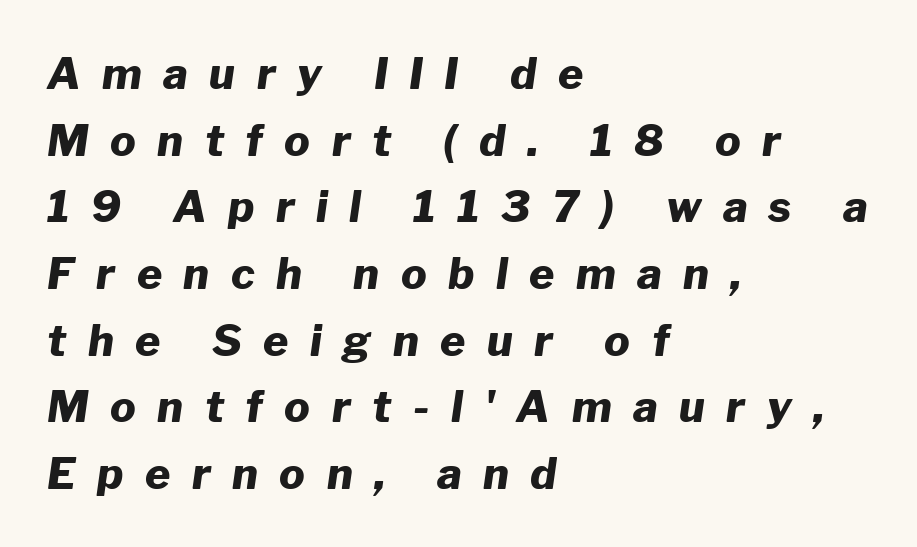
Unmarked baselines from the first word to the last. Someone cranked the tracking dial way up on this one. The letters advance in unequal steps, a hallmark of proportional type. One-word summary of the alignment: left.
